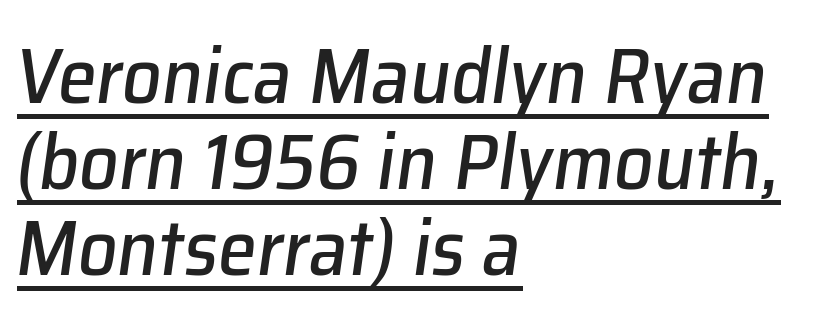
Q: Is the text italic (slanted)? A: Yes, it leans right by about 8 degrees.
Q: Is the text underlined? A: Yes.
Q: How is the paragraph aligned? A: Left-aligned.
Q: Is the spacing between letters normal or unusually wide? A: Normal.
Q: Is the spacing between lines tight, normal or loose? A: Tight.
Q: Width (condensed, normal, or wide)? A: Normal.
Q: Stroke contrast? A: Low.
Q: x-height? A: Medium.
Q: Monospaced? A: No.
